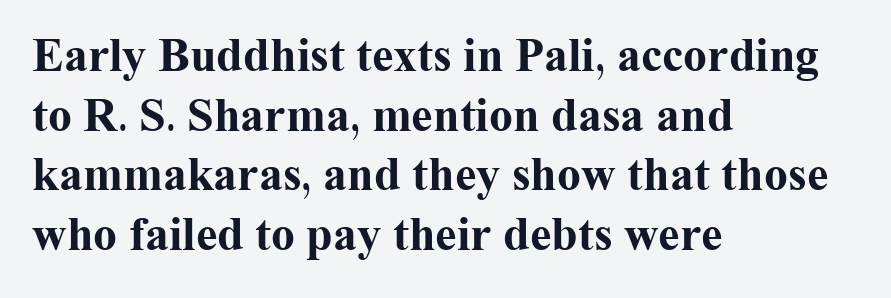
The lines in this sample share a left origin and differ only in where they stop. Thick stems and heavy bowls — unmistakably bold. Spacing verdict: proportional, widths tailored to each character. The passage shown has conventional tracking throughout.
